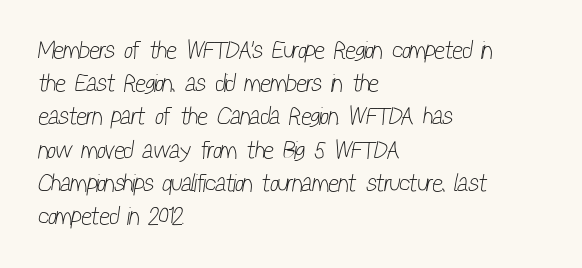
Q: Is the text bold? A: No.
Q: Is the text underlined? A: No.
Q: How is the paragraph aligned? A: Left-aligned.
Q: Is the spacing between letters normal or unusually wide? A: Normal.
Q: Is the spacing between lines tight, normal or loose? A: Normal.
